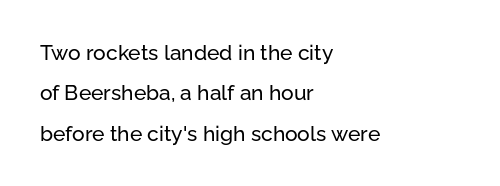
Here the glyphs are tracked normally, forming tight word shapes. Compared with a centered layout, this one pins lines to the left instead. Summary of vertical rhythm: relaxed, with wide interline spacing. The type sits square on the baseline with zero lean. The words here are not underlined.
